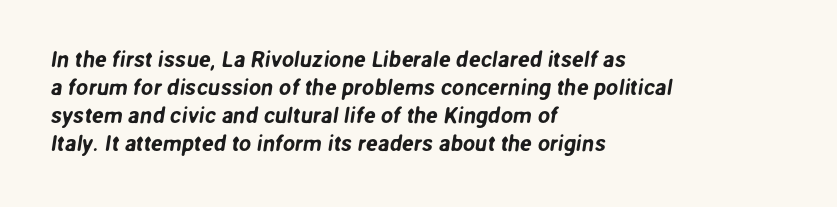
The image shows 22 px text type; set left-aligned, normal line spacing (1.27x), normal letter spacing, not underlined.
